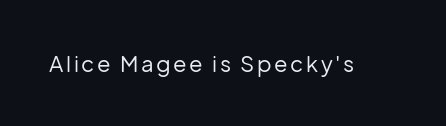
{"italic": "no", "bold": "no", "underline": "no", "glyph_px": 22}
